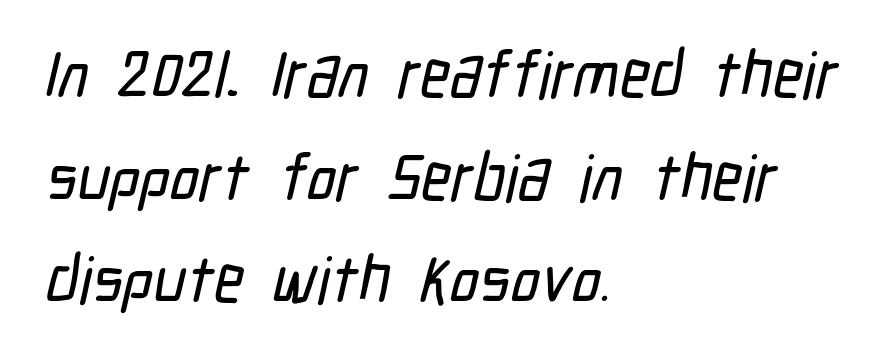
The image shows 65 px condensed sans-serif type; set left-aligned, normal line spacing (1.58x), normal letter spacing, not underlined; low stroke contrast and a medium x-height.
